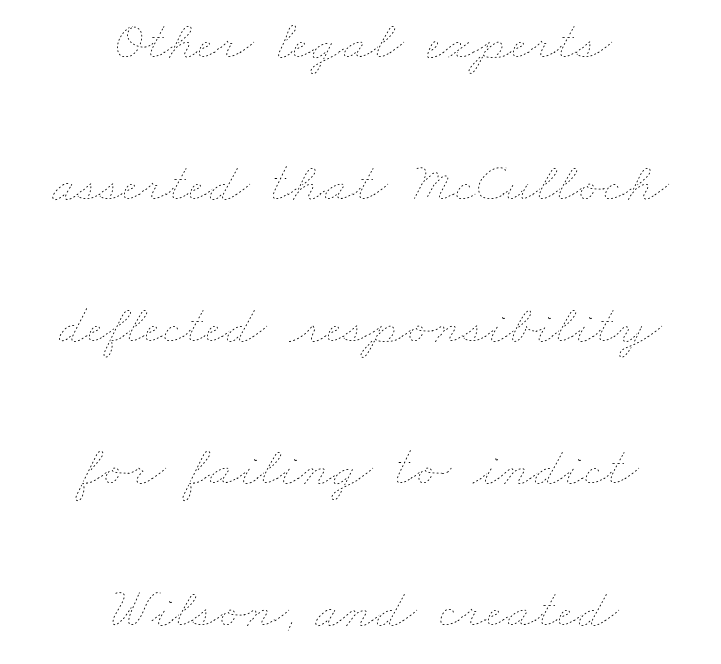
The image shows 57 px thin, wide type; set centered, loose line spacing (2.49x), normal letter spacing, not underlined; low stroke contrast and a small x-height.
